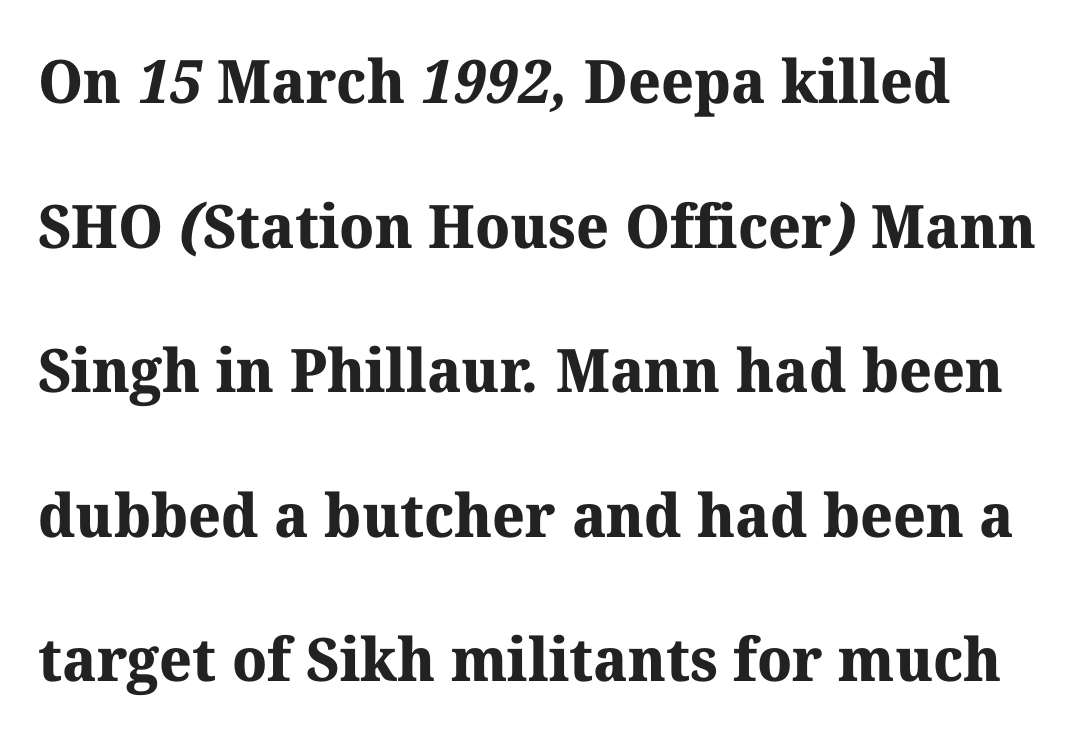
The image shows 60 px bold serif type; set loose line spacing (2.41x), normal letter spacing, not underlined; medium stroke contrast and a medium x-height.
